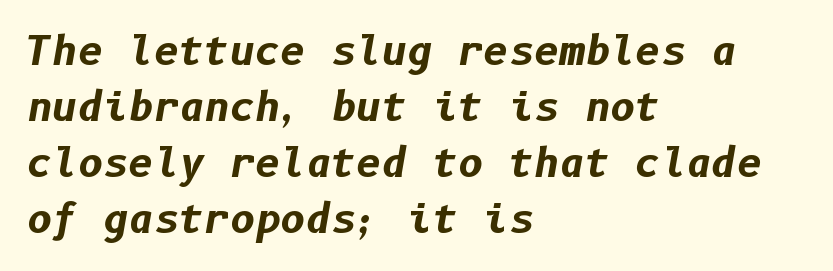
Is the block centered? No — it sits flush against the left margin. Nobody drew a line under any word here. The passage shown stacks its lines at a standard gap. Observe the ordinary spacing: letters are neighbours, not strangers. Characters are canted at an angle relative to the baseline's perpendicular.
